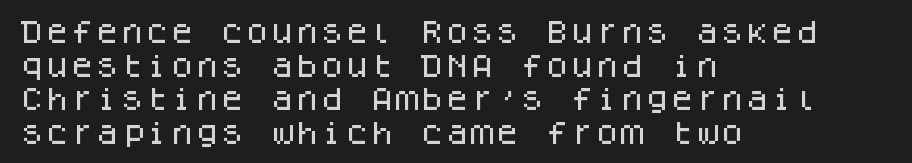
{"italic": "no", "underline": "no", "align": "left", "line_spacing": "normal", "line_spacing_ratio": 1.35, "letter_spacing": "normal", "letter_spacing_em": 0.0, "glyph_px": 25}
